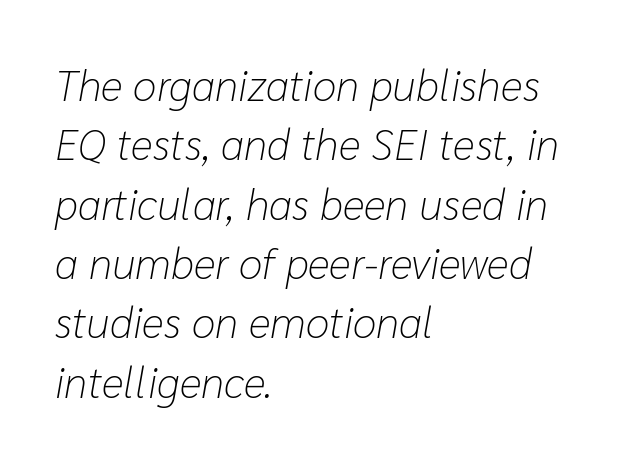
Q: Is the text bold? A: No.
Q: Is the text italic (slanted)? A: Yes, it leans right by about 10 degrees.
Q: Is the text underlined? A: No.
Q: How is the paragraph aligned? A: Left-aligned.
Q: Is the spacing between letters normal or unusually wide? A: Normal.
Q: Is the spacing between lines tight, normal or loose? A: Normal.
Q: Width (condensed, normal, or wide)? A: Normal.
Q: Stroke contrast? A: Low.
Q: x-height? A: Medium.
Q: Monospaced? A: No.
